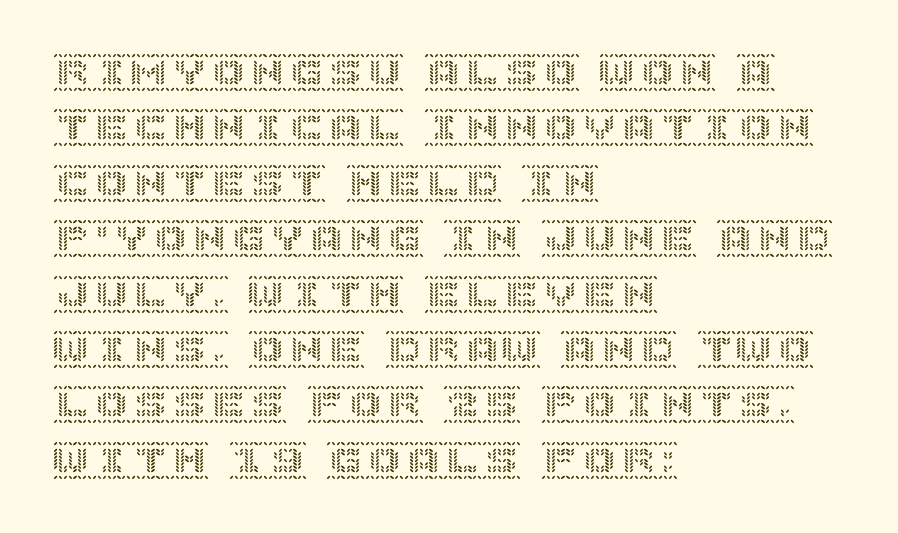
If you measured baseline to baseline, you'd find a middling distance. Honestly, the letter spacing is just normal — you wouldn't notice it. Ordinary non-slanted type is in use. Does the copy run flush right? No — it runs flush left. The zone under the glyphs is completely vacant.
